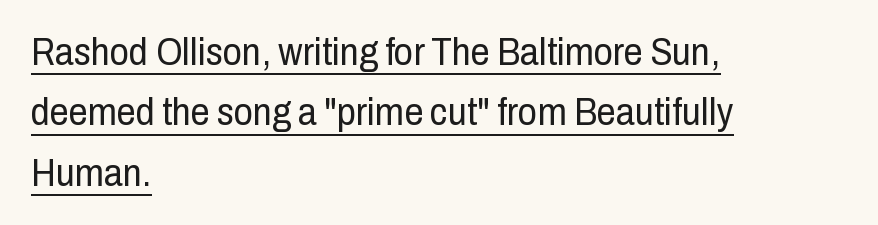
This rendering leaves character spacing at its baseline value. One-word summary of the alignment: left. Caption: face not bold, strokes unweighted. The letters stand straight up with perfectly vertical stems.
